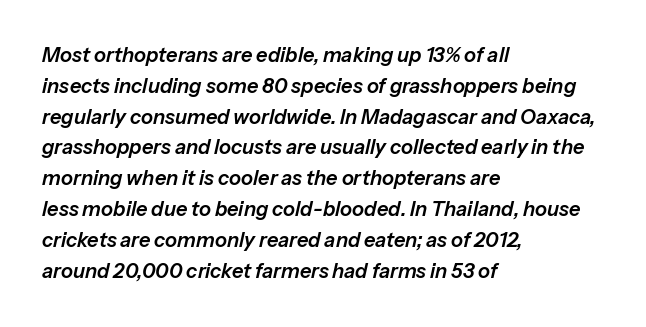
{"italic": "yes", "lean": "right", "slant_degrees": 13, "underline": "no", "align": "left", "line_spacing": "normal", "line_spacing_ratio": 1.54, "letter_spacing": "normal", "letter_spacing_em": 0.0, "glyph_px": 20}
